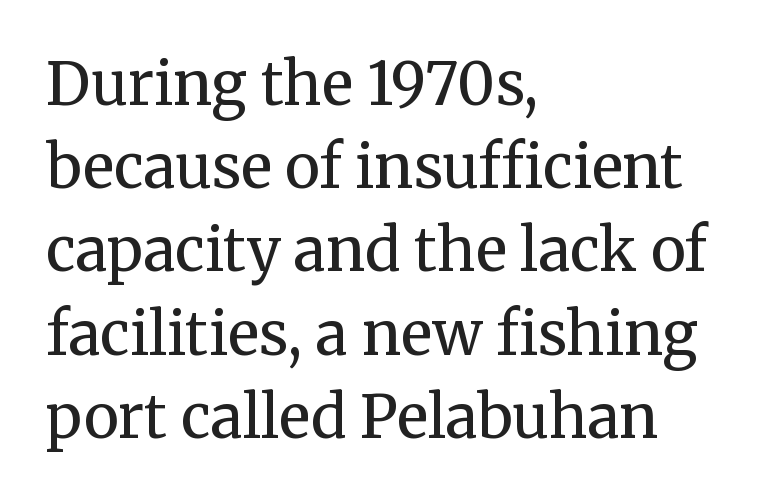
The image shows 59 px regular-weight serif type, upright; set left-aligned, normal line spacing (1.41x), normal letter spacing, not underlined; medium stroke contrast and a medium x-height.
